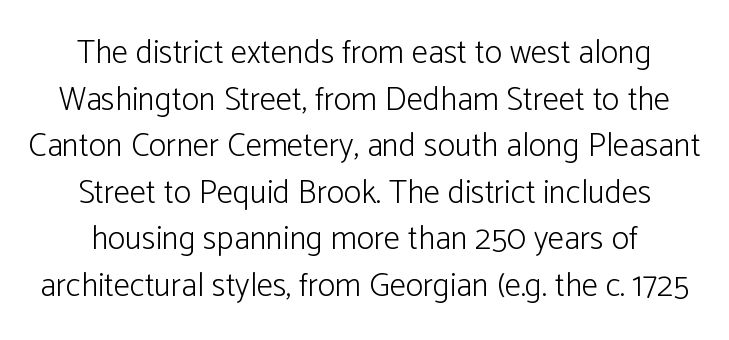
Q: Is the text bold? A: No.
Q: Is the text italic (slanted)? A: No, it is upright.
Q: Is the typeface a serif or a sans-serif typeface? A: Sans-serif.
Q: Is the text underlined? A: No.
Q: How is the paragraph aligned? A: Centered.
Q: Is the spacing between letters normal or unusually wide? A: Normal.
Q: Is the spacing between lines tight, normal or loose? A: Normal.
Q: Width (condensed, normal, or wide)? A: Normal.
Q: Stroke contrast? A: Low.
Q: x-height? A: Medium.
Q: Monospaced? A: No.
